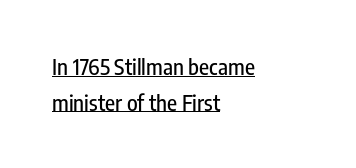
The letters sit at their default tracking, neither squeezed nor spread. This is underlined copy, the kind a proofreader might mark for attention. Italic? Not at all — the glyphs are vertical. Vertically, the passage feels balanced, rows spaced as you'd expect. Line starts are locked; line ends wander.
